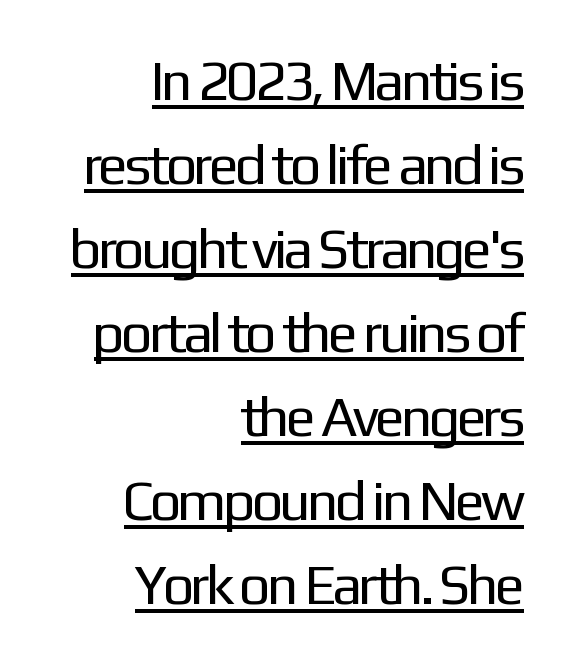
Each word holds together tightly as a unit, with standard inter-letter gaps. Think of a printed novel: that variable character pitch is what you see here. The compositor pushed each line to the right boundary. These characters rest on top of a visible drawn line. Notice how descenders clear the ascenders below comfortably — that's standard leading.
